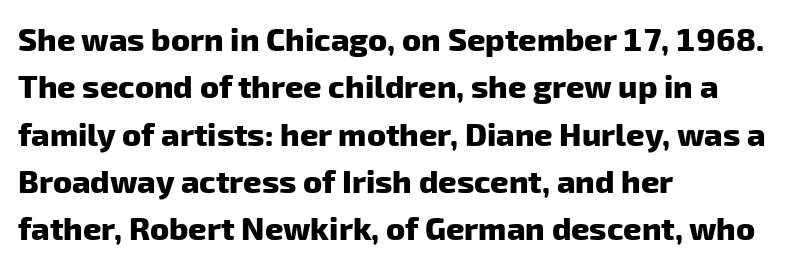
Q: Is the text bold? A: Yes.
Q: Is the typeface a serif or a sans-serif typeface? A: Sans-serif.
Q: Is the text underlined? A: No.
Q: How is the paragraph aligned? A: Left-aligned.
Q: Is the spacing between letters normal or unusually wide? A: Normal.
Q: Is the spacing between lines tight, normal or loose? A: Normal.
Q: Width (condensed, normal, or wide)? A: Normal.
Q: Stroke contrast? A: Low.
Q: x-height? A: Medium.
Q: Monospaced? A: No.
